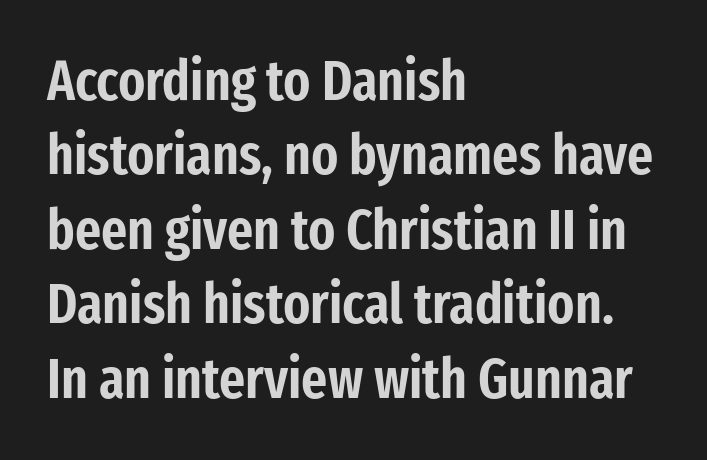
{"serif": "no", "italic": "no", "width": "condensed", "stroke_contrast": "low", "x_height": "medium", "monospaced": "no", "underline": "no", "align": "left", "line_spacing": "normal", "line_spacing_ratio": 1.33, "letter_spacing": "normal", "letter_spacing_em": 0.0, "glyph_px": 56}
